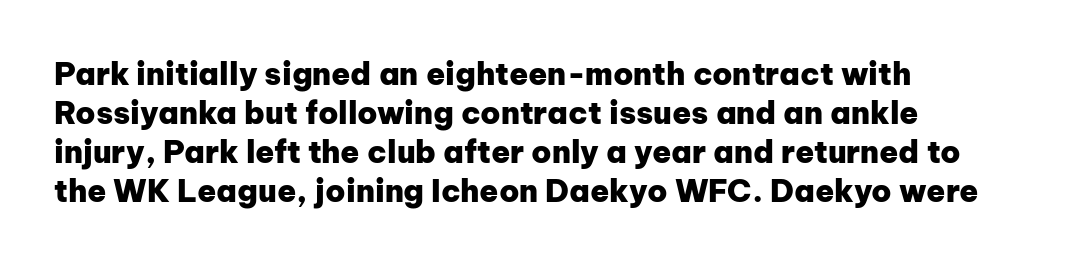
The image shows 31 px heavy sans-serif type, upright; set left-aligned, normal line spacing (1.26x), normal letter spacing, not underlined; low stroke contrast and a medium x-height.
